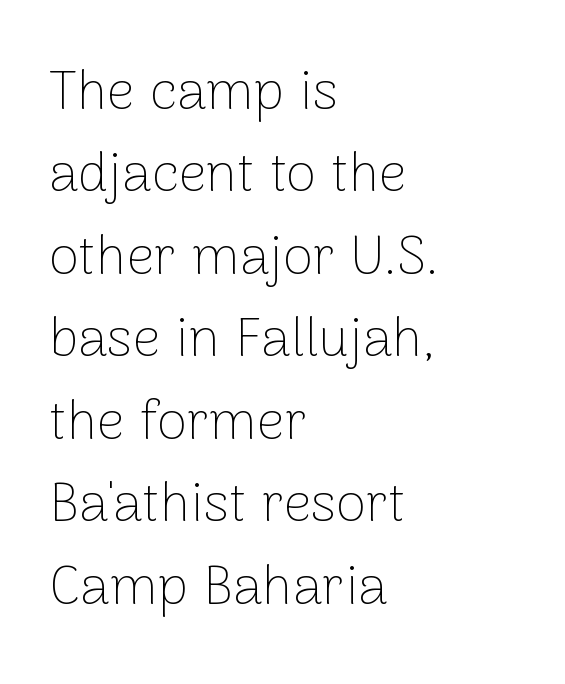
The image shows 55 px thin sans-serif type, upright; set left-aligned, normal line spacing (1.5x), normal letter spacing, not underlined; low stroke contrast and a medium x-height.
